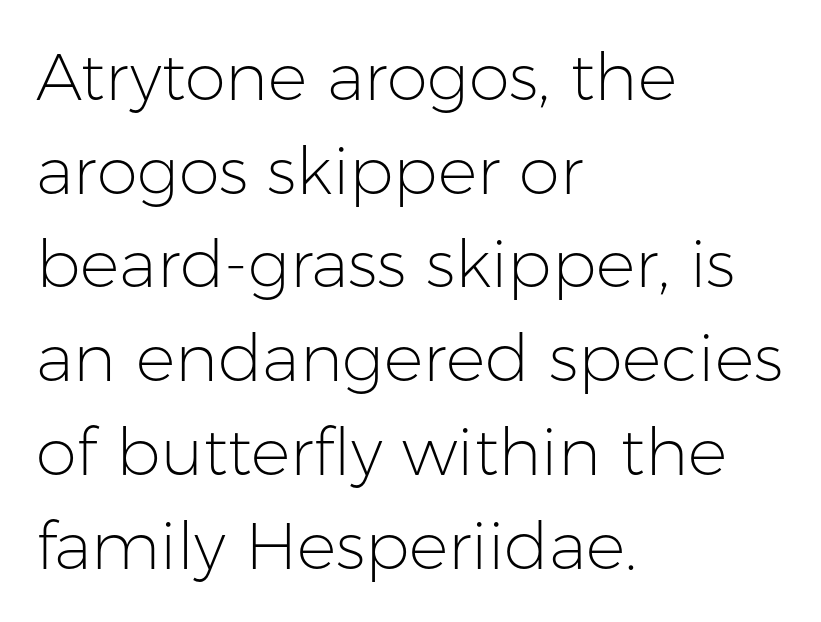
The image shows 66 px light sans-serif type, upright; set left-aligned, normal line spacing (1.42x), normal letter spacing, not underlined; low stroke contrast and a medium x-height.
